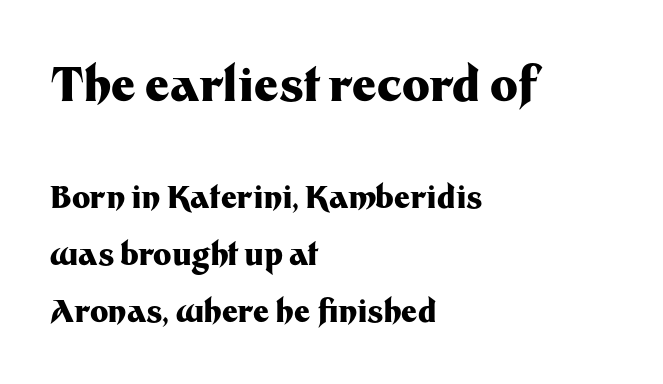
Q: Is the text bold? A: Yes.
Q: Is the text italic (slanted)? A: No, it is upright.
Q: Is the typeface a serif or a sans-serif typeface? A: Sans-serif.
Q: Is the text underlined? A: No.
Q: How is the paragraph aligned? A: Left-aligned.
Q: Is the spacing between letters normal or unusually wide? A: Normal.
Q: Which block of text is set in a larger size, the first (top) or the second (bottom)? A: The first (top) one.
Q: Width (condensed, normal, or wide)? A: Normal.
Q: Stroke contrast? A: Medium.
Q: x-height? A: Medium.
Q: Monospaced? A: No.
